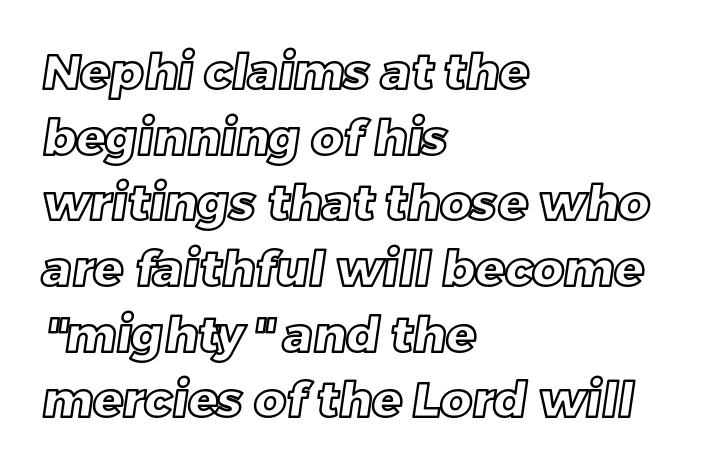
Plain, unruled lines of type. Students, observe: this is what conventionally led text looks like. Short note: letters normally spaced. The lines in this sample share a left origin and differ only in where they stop.
